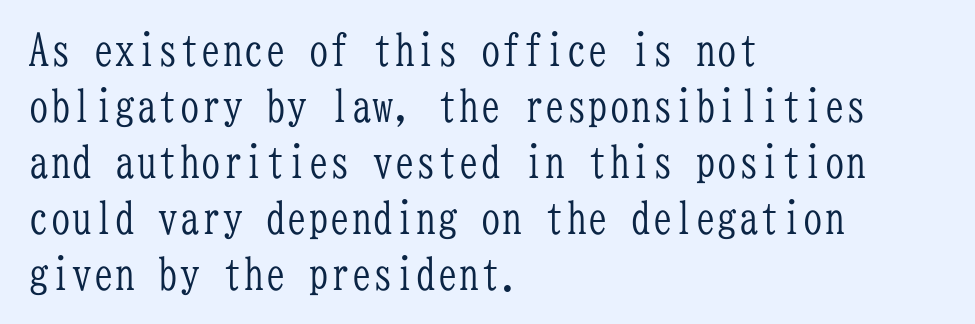
Q: Is the text bold? A: No.
Q: Is the text italic (slanted)? A: No, it is upright.
Q: Is the typeface a serif or a sans-serif typeface? A: Serif.
Q: Is the text underlined? A: No.
Q: How is the paragraph aligned? A: Left-aligned.
Q: Is the spacing between letters normal or unusually wide? A: Normal.
Q: Is the spacing between lines tight, normal or loose? A: Normal.
Q: Width (condensed, normal, or wide)? A: Condensed.
Q: Stroke contrast? A: Low.
Q: x-height? A: Medium.
Q: Monospaced? A: Yes.
